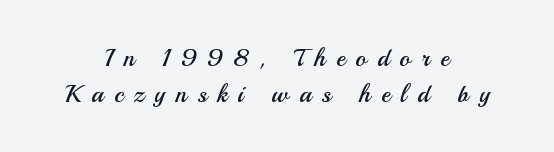
How would I describe the line gaps? Plain and ordinary. Summary of weight: not heavy and not bold. Short and long lines alike share a common midpoint.
